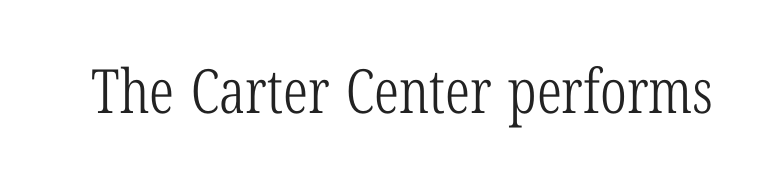
The image shows 61 px light, condensed serif type, upright; set normal letter spacing, not underlined; low stroke contrast and a medium x-height.
